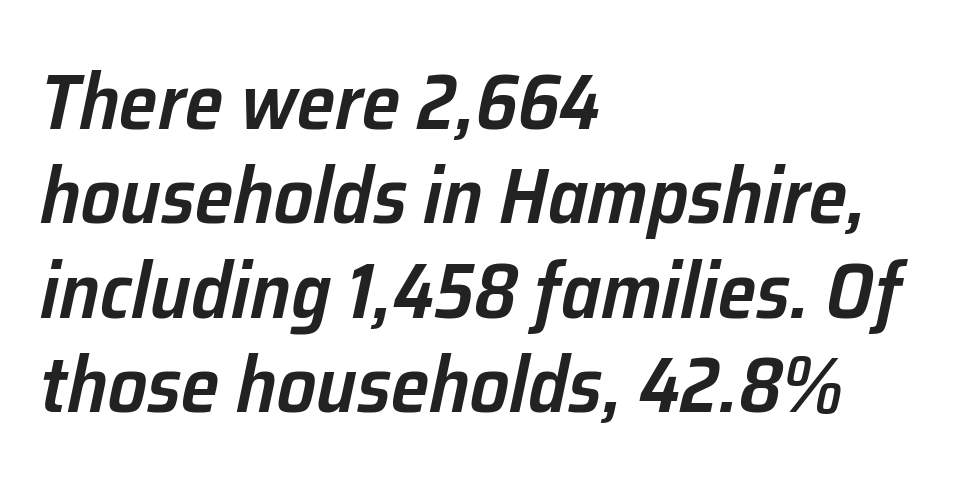
The image shows 78 px semibold type, italic (leaning right); set left-aligned, line spacing 1.21x, normal letter spacing, not underlined; low stroke contrast and a medium x-height.
